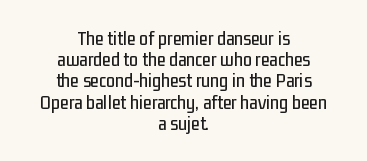
{"italic": "no", "underline": "no", "align": "center", "line_spacing": "tight", "line_spacing_ratio": 1.06, "letter_spacing": "normal", "letter_spacing_em": 0.0, "glyph_px": 20}
